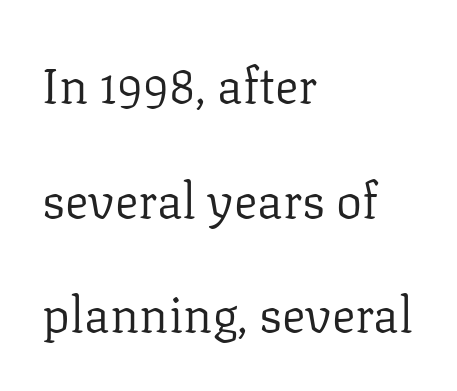
Compared with typical paragraphs, the rows here are farther apart. The lettering stays uniformly vertical, giving the passage a roman look. Horizontal alignment here is leftward, the default for most running prose. Serif or sans? Serif — the stroke terminals have little feet. No chunkiness to these letters — they're not bold. Has an underline been added? It has not.
